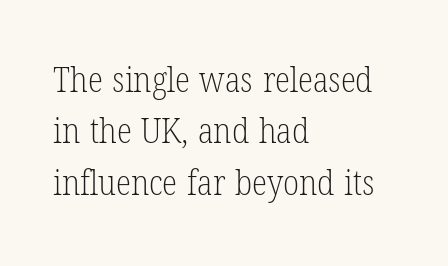
{"serif": "yes", "italic": "no", "bold": "no", "weight": "light", "width": "condensed", "stroke_contrast": "low", "x_height": "medium", "monospaced": "no", "underline": "no", "align": "left", "line_spacing": "normal", "line_spacing_ratio": 1.47, "letter_spacing": "normal", "letter_spacing_em": 0.0, "glyph_px": 35}
